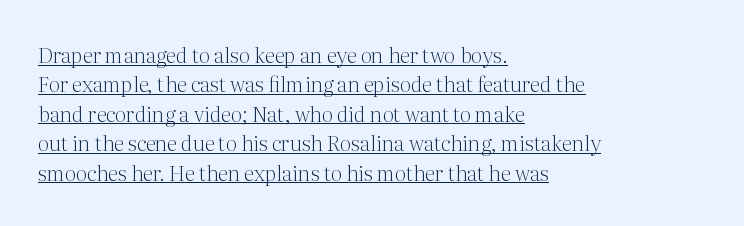
The rows are spaced the way most documents space them. Compared with a centered layout, this one pins lines to the left instead. Does a line run under the words? Yes, clearly. Is the type heavy? It reads as light-to-regular instead.
